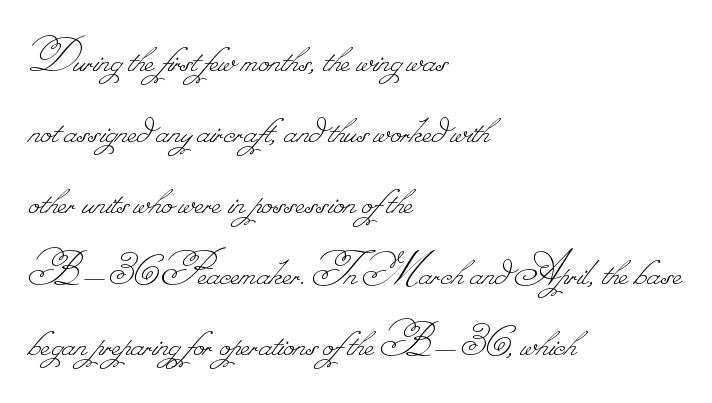
Q: Is the text bold? A: No.
Q: Is the text underlined? A: No.
Q: How is the paragraph aligned? A: Left-aligned.
Q: Is the spacing between letters normal or unusually wide? A: Normal.
Q: Is the spacing between lines tight, normal or loose? A: Normal.
Q: Width (condensed, normal, or wide)? A: Normal.
Q: Stroke contrast? A: Low.
Q: Monospaced? A: No.
